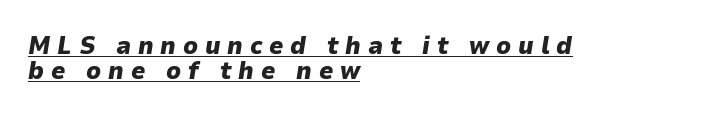
The image shows 25 px bold type, italic (leaning right); set left-aligned, tight line spacing (0.99x), unusually wide letter spacing (+0.27 em), underlined.
